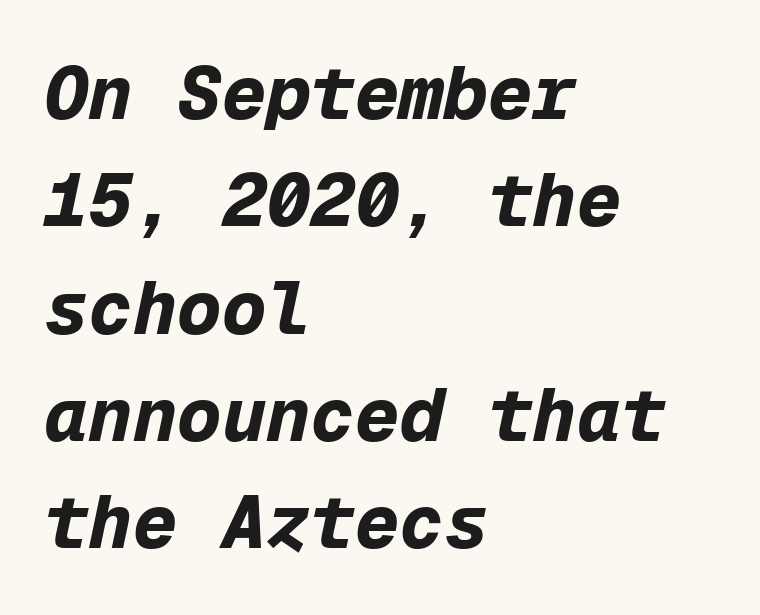
Q: Is the text bold? A: Yes.
Q: Is the text italic (slanted)? A: Yes, it leans right by about 12 degrees.
Q: Is the text underlined? A: No.
Q: How is the paragraph aligned? A: Left-aligned.
Q: Is the spacing between letters normal or unusually wide? A: Normal.
Q: Is the spacing between lines tight, normal or loose? A: Normal.
Q: Width (condensed, normal, or wide)? A: Normal.
Q: Stroke contrast? A: Low.
Q: x-height? A: Medium.
Q: Monospaced? A: Yes.
